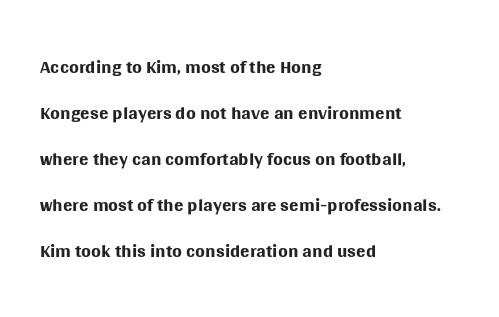
The image shows 28 px regular-weight sans-serif type, upright; set left-aligned, normal line spacing (1.64x), normal letter spacing, not underlined; medium stroke contrast and a large x-height.
